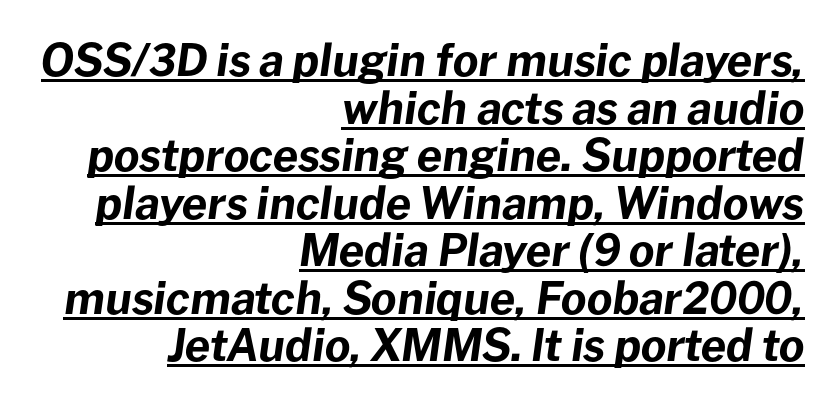
Q: Is the text bold? A: Yes.
Q: Is the text italic (slanted)? A: Yes, it leans right by about 8 degrees.
Q: Is the text underlined? A: Yes.
Q: How is the paragraph aligned? A: Right-aligned.
Q: Is the spacing between letters normal or unusually wide? A: Normal.
Q: Is the spacing between lines tight, normal or loose? A: Tight.
Q: Width (condensed, normal, or wide)? A: Normal.
Q: Stroke contrast? A: Low.
Q: x-height? A: Medium.
Q: Monospaced? A: No.
